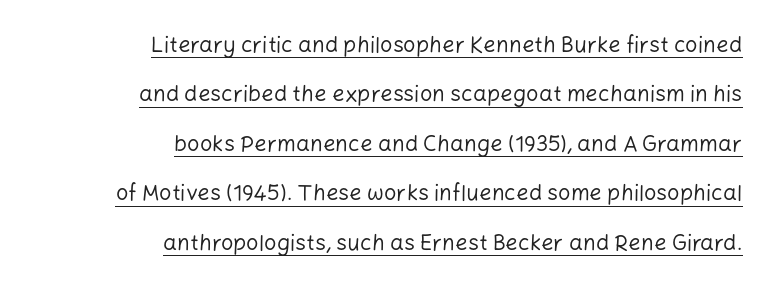
{"italic": "no", "bold": "no", "underline": "yes", "align": "right", "line_spacing": "loose", "line_spacing_ratio": 2.25, "letter_spacing": "normal", "letter_spacing_em": 0.0, "glyph_px": 22}
